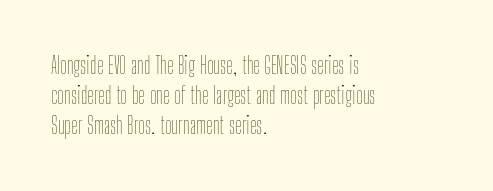
Q: Is the text bold? A: No.
Q: Is the text italic (slanted)? A: No, it is upright.
Q: Is the text underlined? A: No.
Q: How is the paragraph aligned? A: Left-aligned.
Q: Is the spacing between letters normal or unusually wide? A: Normal.
Q: Is the spacing between lines tight, normal or loose? A: Normal.
